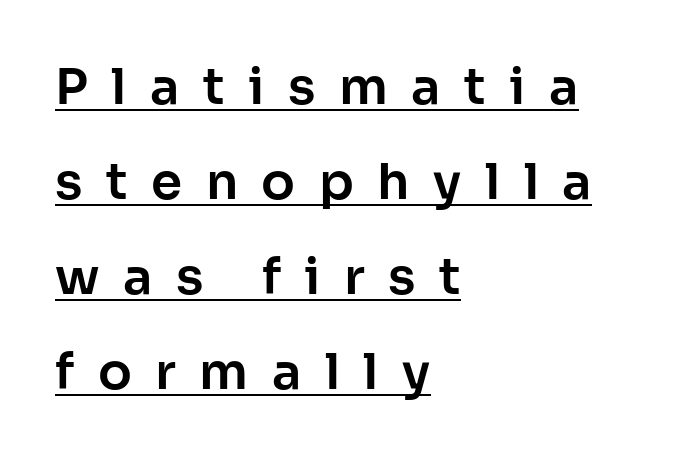
In terms of posture, this sample is upright. This sample is left-justified, so line endings fall wherever the words run out. The face used here appears with an underline applied. Interline gaps are noticeably wide in this sample. This rendering widens character spacing well past its baseline value. A typesetter would call this proportional, since set widths differ per character.
